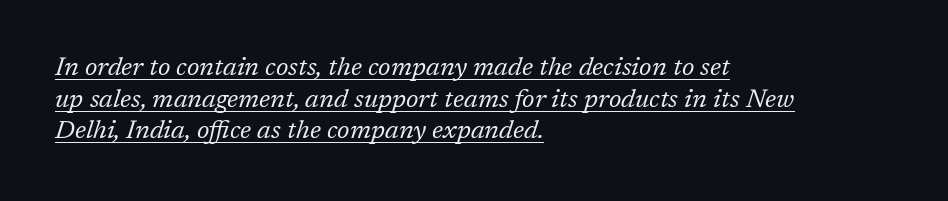
Stroke mass is kept to a normal reading level or below. How are the letters spaced? Ordinarily, with no added tracking. Which margin do the lines hug? The left one — the right edge is uneven. Slanted lettering throughout.
